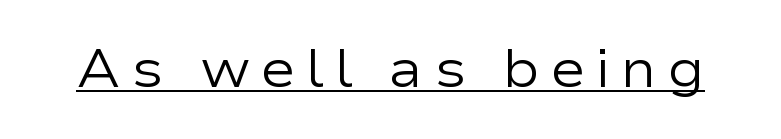
Q: Is the text bold? A: No.
Q: Is the text italic (slanted)? A: No, it is upright.
Q: Is the typeface a serif or a sans-serif typeface? A: Sans-serif.
Q: Is the text underlined? A: Yes.
Q: Width (condensed, normal, or wide)? A: Wide.
Q: Stroke contrast? A: Low.
Q: x-height? A: Medium.
Q: Monospaced? A: No.
